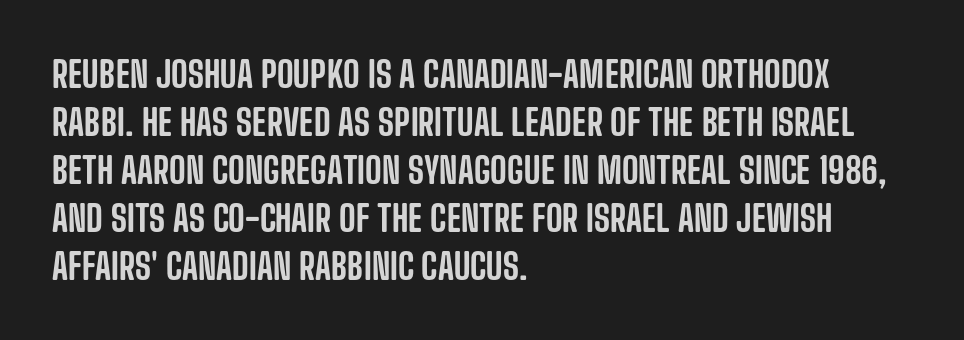
The image shows 36 px condensed sans-serif type, upright; set left-aligned, normal line spacing (1.33x), normal letter spacing, not underlined; low stroke contrast and a large x-height.
